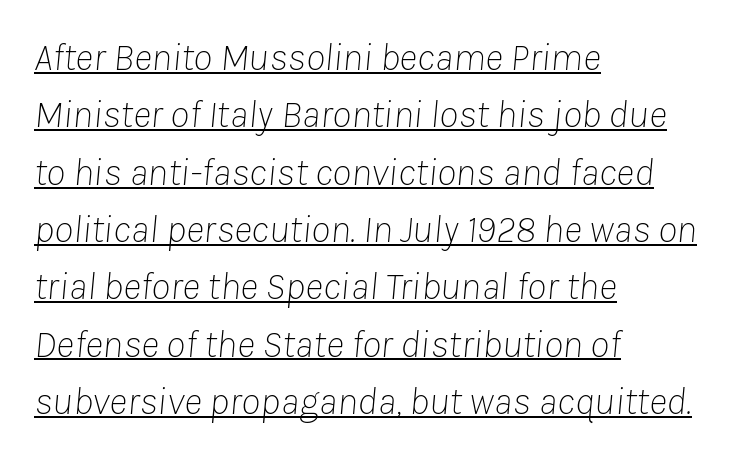
The image shows 39 px thin type, italic (leaning right); set left-aligned, normal line spacing (1.47x), normal letter spacing, underlined; low stroke contrast and a medium x-height.
